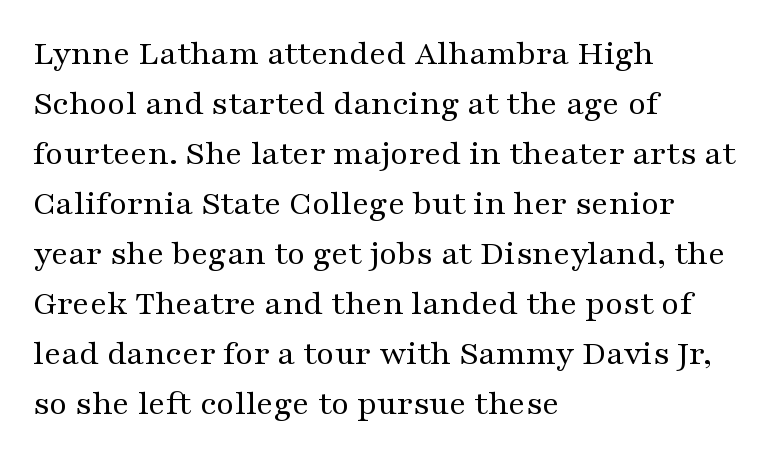
Q: Is the text bold? A: No.
Q: Is the text italic (slanted)? A: No, it is upright.
Q: Is the typeface a serif or a sans-serif typeface? A: Serif.
Q: Is the text underlined? A: No.
Q: How is the paragraph aligned? A: Left-aligned.
Q: Is the spacing between letters normal or unusually wide? A: Normal.
Q: Is the spacing between lines tight, normal or loose? A: Normal.
Q: Width (condensed, normal, or wide)? A: Wide.
Q: Stroke contrast? A: Medium.
Q: x-height? A: Medium.
Q: Monospaced? A: No.
